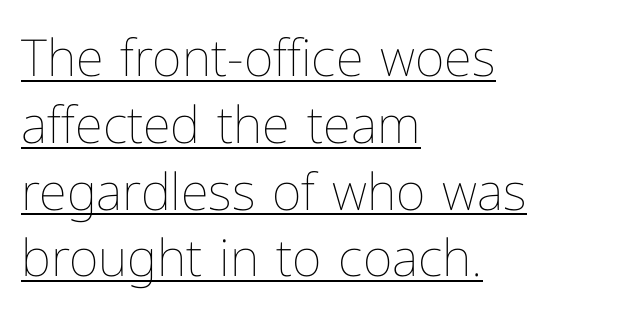
Inter-character spacing is left at the font's built-in metrics. A student would call this left alignment; a typographer would say flush left, rag right. Underline: present. Italic? Not at all — the glyphs are vertical. The leading is moderate, giving the passage an even texture. Each letter keeps its own natural width here, so spacing adapts to shape.
